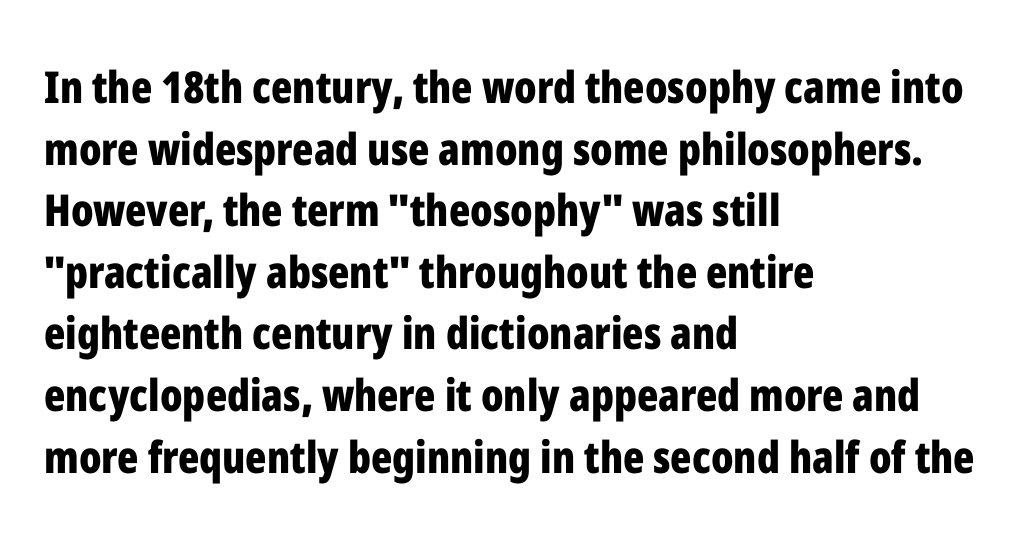
The image shows 44 px bold, condensed sans-serif type, upright; set left-aligned, normal line spacing (1.4x), normal letter spacing, not underlined; low stroke contrast and a medium x-height.
